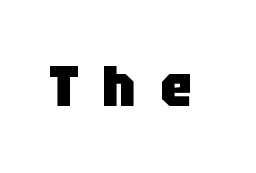
The image shows 57 px heavy sans-serif type, upright; set unusually wide letter spacing (+0.42 em), not underlined; low stroke contrast and a large x-height.
